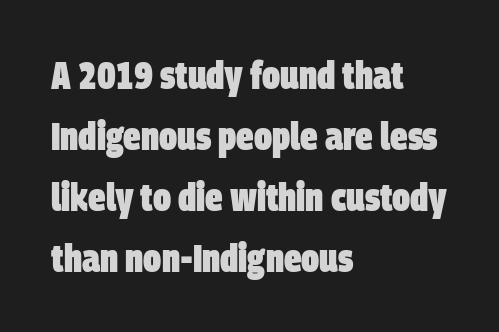
The image shows 39 px heavy, condensed sans-serif type; set left-aligned, normal line spacing (1.56x), normal letter spacing, not underlined; low stroke contrast and a large x-height.
